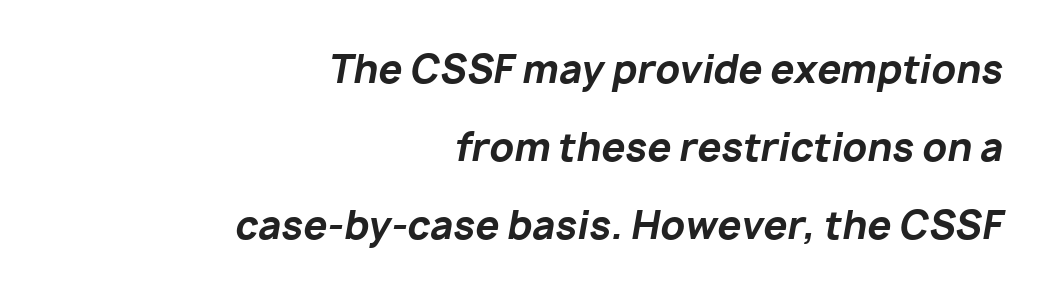
{"italic": "yes", "lean": "right", "slant_degrees": 10, "bold": "yes", "weight": "bold", "width": "normal", "stroke_contrast": "low", "x_height": "medium", "monospaced": "no", "underline": "no", "align": "right", "line_spacing": "loose", "line_spacing_ratio": 2.05, "letter_spacing": "normal", "letter_spacing_em": 0.0, "glyph_px": 38}
